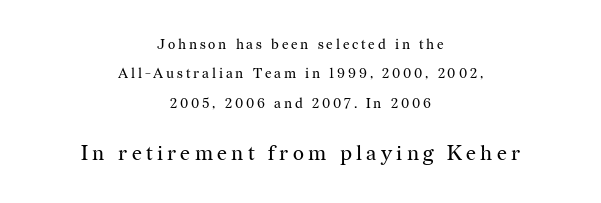
Q: Is the text bold? A: No.
Q: Is the text italic (slanted)? A: No, it is upright.
Q: Is the text underlined? A: No.
Q: How is the paragraph aligned? A: Centered.
Q: Is the spacing between letters normal or unusually wide? A: Unusually wide.
Q: Is the spacing between lines tight, normal or loose? A: Loose.
Q: Which block of text is set in a larger size, the first (top) or the second (bottom)? A: The second (bottom) one.
